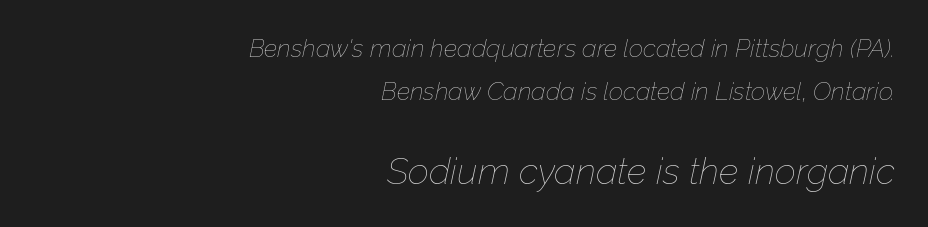
The image shows 37 px thin type, italic (leaning right); set right-aligned, line spacing 1.73x, normal letter spacing, not underlined; the second (bottom) block is 1.48x larger; low stroke contrast and a medium x-height.
